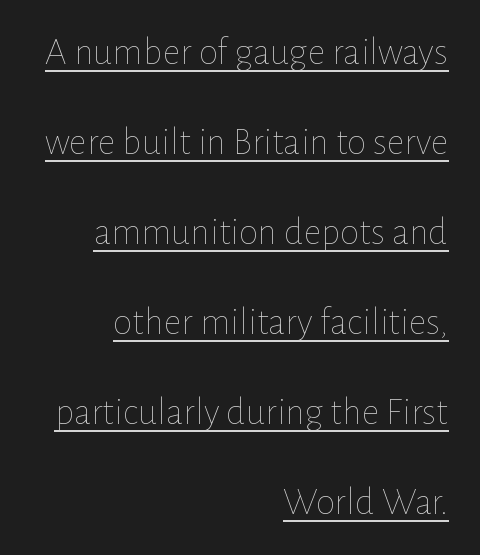
Q: Is the text bold? A: No.
Q: Is the text italic (slanted)? A: No, it is upright.
Q: Is the text underlined? A: Yes.
Q: How is the paragraph aligned? A: Right-aligned.
Q: Is the spacing between letters normal or unusually wide? A: Normal.
Q: Is the spacing between lines tight, normal or loose? A: Loose.
Q: Width (condensed, normal, or wide)? A: Normal.
Q: Stroke contrast? A: Low.
Q: x-height? A: Medium.
Q: Monospaced? A: No.
